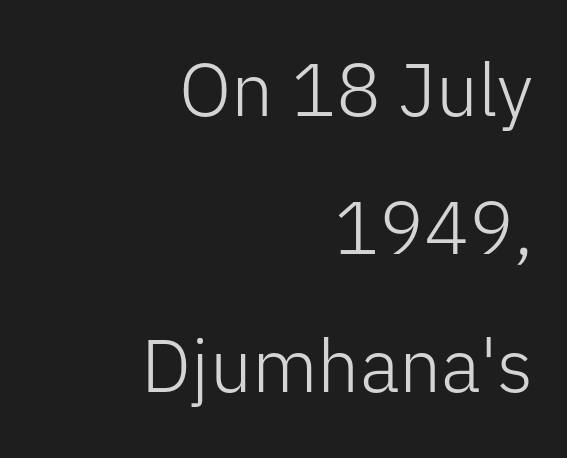
Q: Is the text bold? A: No.
Q: Is the text italic (slanted)? A: No, it is upright.
Q: Is the typeface a serif or a sans-serif typeface? A: Sans-serif.
Q: Is the text underlined? A: No.
Q: How is the paragraph aligned? A: Right-aligned.
Q: Is the spacing between letters normal or unusually wide? A: Normal.
Q: Width (condensed, normal, or wide)? A: Normal.
Q: Stroke contrast? A: Low.
Q: x-height? A: Medium.
Q: Monospaced? A: No.
